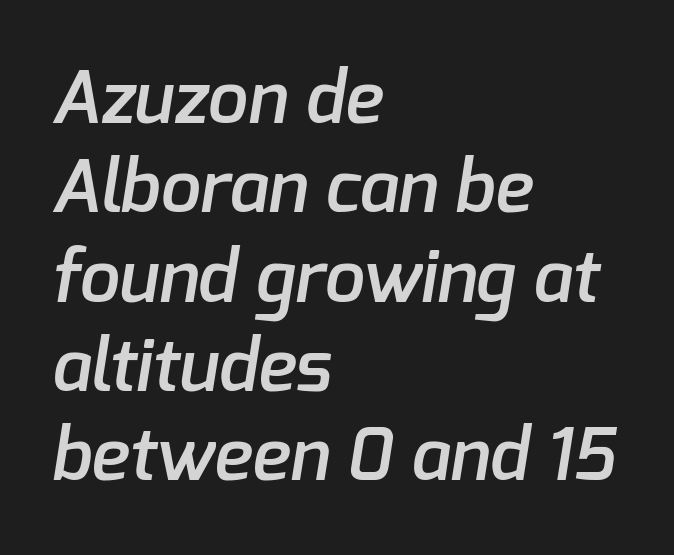
The image shows 72 px semibold sans-serif type; set left-aligned, line spacing 1.24x, normal letter spacing, not underlined; low stroke contrast and a medium x-height.
